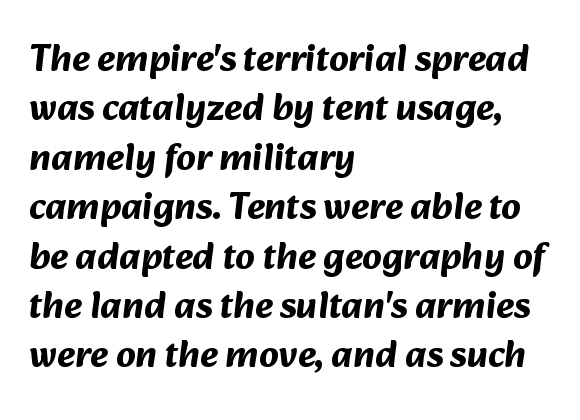
{"serif": "no", "bold": "yes", "weight": "bold", "width": "normal", "stroke_contrast": "medium", "x_height": "medium", "monospaced": "no", "underline": "no", "align": "left", "line_spacing": "normal", "line_spacing_ratio": 1.3, "letter_spacing": "normal", "letter_spacing_em": 0.0, "glyph_px": 38}
